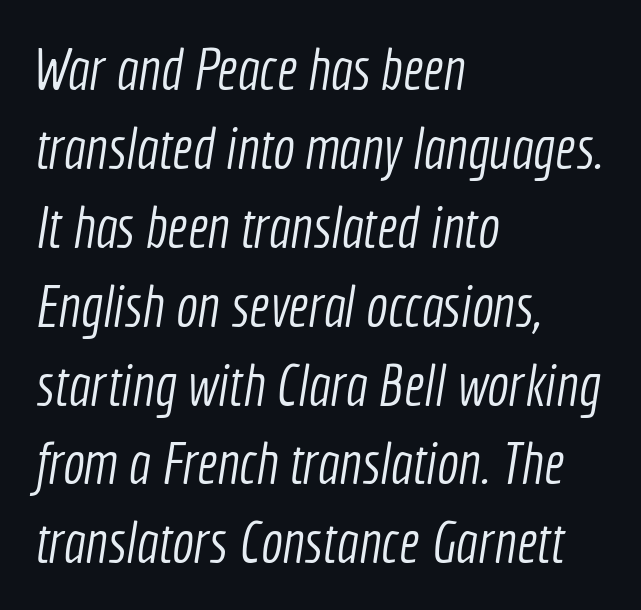
The image shows 58 px light, condensed sans-serif type; set left-aligned, normal line spacing (1.36x), normal letter spacing, not underlined; a medium x-height.
